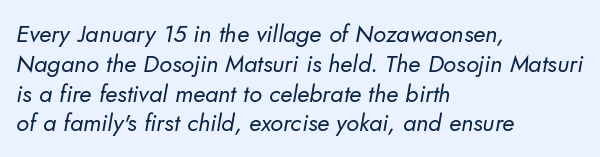
Just letters on the line, the space beneath them empty. Nothing heavy about these letters — not bold at all. There is no visible air inserted between adjacent glyphs. The text block is weighted toward the left margin, trailing off unevenly rightward.
